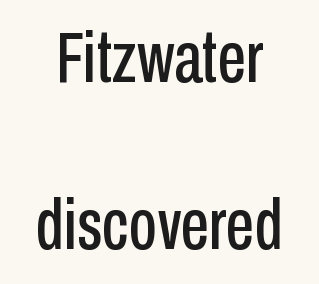
{"serif": "no", "italic": "no", "width": "condensed", "stroke_contrast": "low", "x_height": "medium", "monospaced": "no", "underline": "no", "line_spacing": "loose", "line_spacing_ratio": 2.32, "letter_spacing": "normal", "letter_spacing_em": 0.0, "glyph_px": 72}
